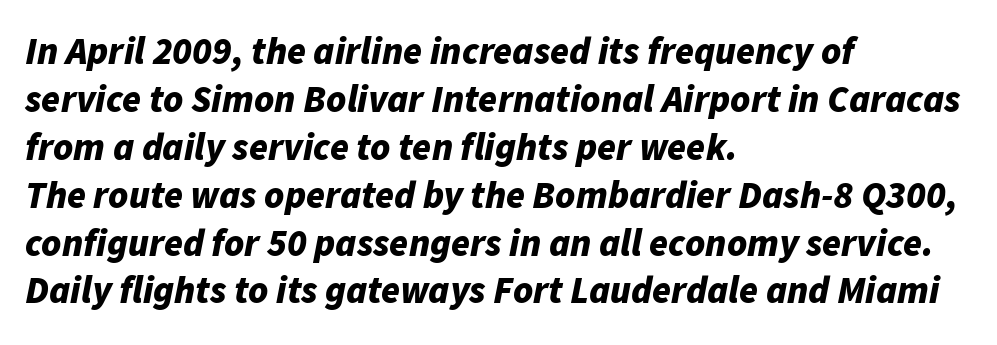
The image shows 38 px bold type, italic (leaning right); set left-aligned, normal line spacing (1.26x), normal letter spacing, not underlined; low stroke contrast and a medium x-height.
